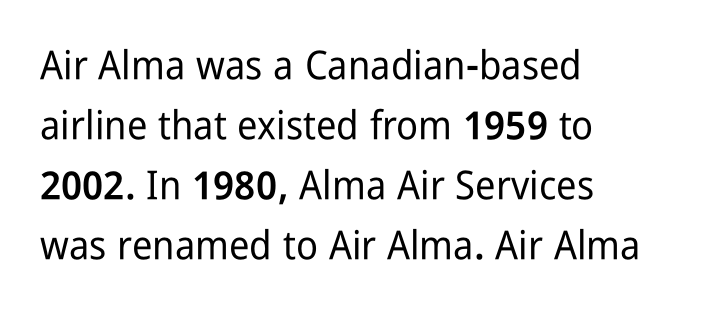
{"serif": "no", "italic": "no", "width": "condensed", "stroke_contrast": "low", "x_height": "medium", "monospaced": "no", "underline": "no", "align": "left", "line_spacing": "normal", "line_spacing_ratio": 1.5, "letter_spacing": "normal", "letter_spacing_em": 0.0, "glyph_px": 40}
